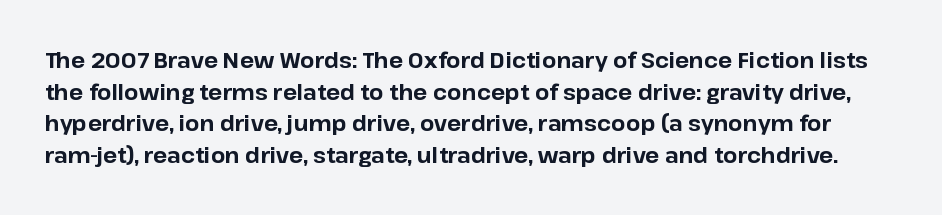
The image shows 21 px bold type, upright; set normal line spacing (1.51x), normal letter spacing, not underlined.
